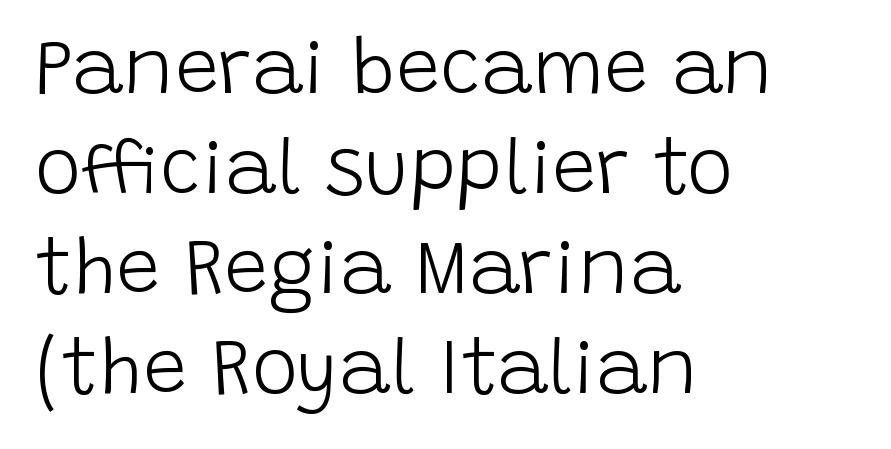
Q: Is the text bold? A: No.
Q: Is the text italic (slanted)? A: No, it is upright.
Q: Is the typeface a serif or a sans-serif typeface? A: Sans-serif.
Q: Is the text underlined? A: No.
Q: How is the paragraph aligned? A: Left-aligned.
Q: Is the spacing between letters normal or unusually wide? A: Normal.
Q: Is the spacing between lines tight, normal or loose? A: Normal.
Q: Width (condensed, normal, or wide)? A: Normal.
Q: Stroke contrast? A: Low.
Q: x-height? A: Large.
Q: Monospaced? A: No.
